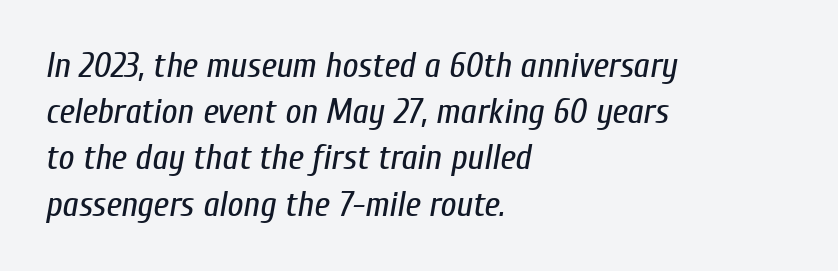
{"italic": "yes", "lean": "right", "slant_degrees": 10, "bold": "no", "weight": "regular", "width": "condensed", "stroke_contrast": "low", "x_height": "medium", "monospaced": "no", "underline": "no", "align": "left", "line_spacing": "normal", "line_spacing_ratio": 1.32, "letter_spacing": "normal", "letter_spacing_em": 0.0, "glyph_px": 35}
